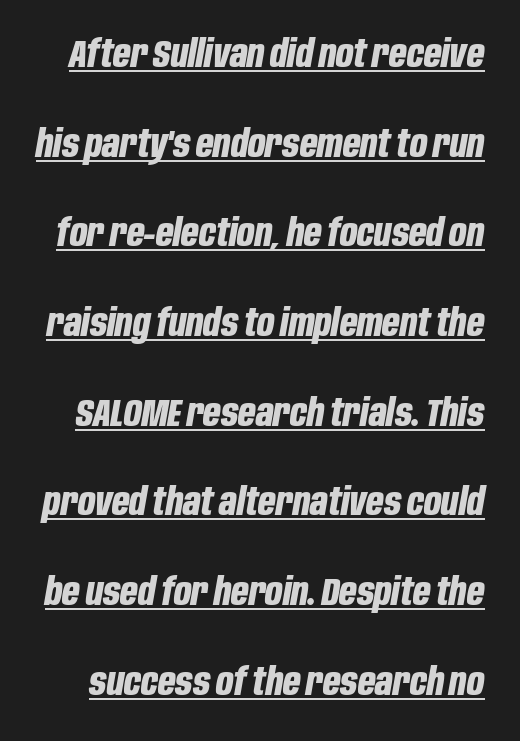
How are the letters spaced? Ordinarily, with no added tracking. Looks like someone drew a line under every word here. Do the characters align in a grid? No, the font is proportional. Every character sits at an angle, as italics do.
